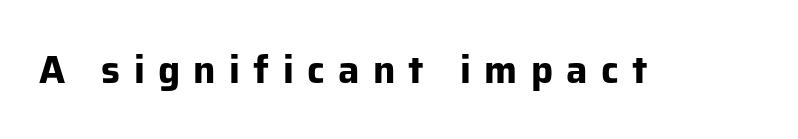
Q: Is the text bold? A: Yes.
Q: Is the text italic (slanted)? A: No, it is upright.
Q: Is the typeface a serif or a sans-serif typeface? A: Sans-serif.
Q: Is the text underlined? A: No.
Q: Is the spacing between letters normal or unusually wide? A: Unusually wide.
Q: Width (condensed, normal, or wide)? A: Normal.
Q: Stroke contrast? A: Low.
Q: x-height? A: Medium.
Q: Monospaced? A: No.
